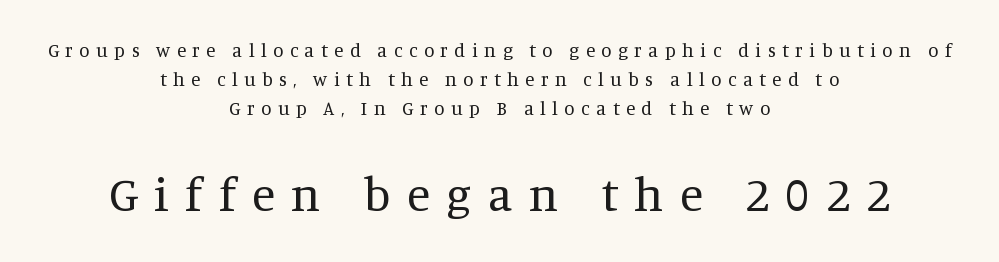
Q: Is the text bold? A: No.
Q: Is the text italic (slanted)? A: No, it is upright.
Q: Is the typeface a serif or a sans-serif typeface? A: Serif.
Q: Is the text underlined? A: No.
Q: How is the paragraph aligned? A: Centered.
Q: Is the spacing between letters normal or unusually wide? A: Unusually wide.
Q: Is the spacing between lines tight, normal or loose? A: Normal.
Q: Which block of text is set in a larger size, the first (top) or the second (bottom)? A: The second (bottom) one.
Q: Width (condensed, normal, or wide)? A: Normal.
Q: Stroke contrast? A: Medium.
Q: x-height? A: Large.
Q: Monospaced? A: No.
